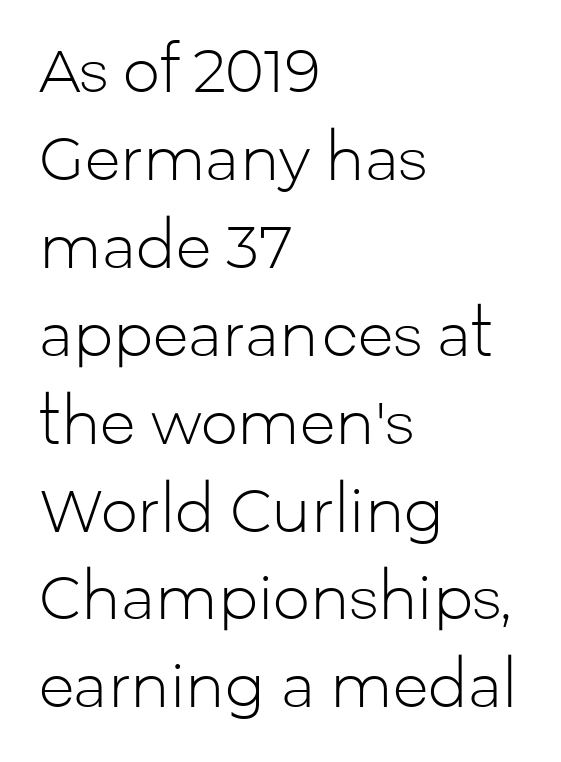
The letterforms sit at book weight or below. Observe the ordinary spacing: letters are neighbours, not strangers. Do the characters align in a grid? No, the font is proportional. Characters remain perfectly vertical along every line. The block of text has a typical density, with ordinary space between rows.
